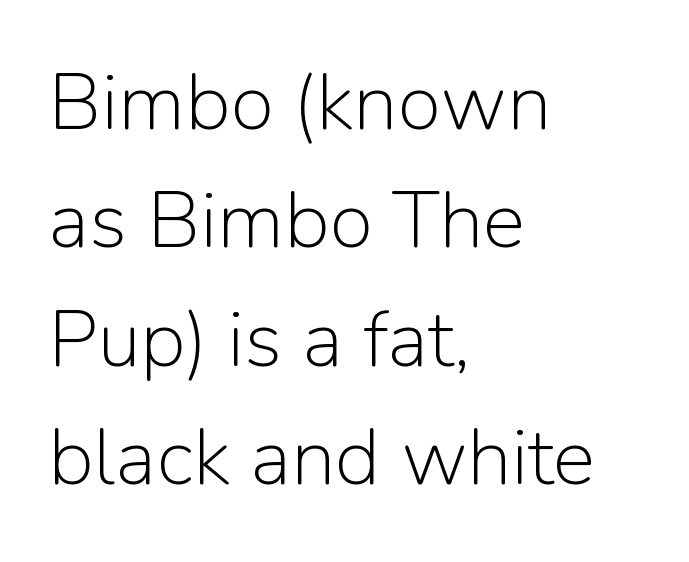
{"serif": "no", "italic": "no", "bold": "no", "weight": "light", "width": "normal", "stroke_contrast": "low", "x_height": "medium", "monospaced": "no", "underline": "no", "align": "left", "line_spacing": "normal", "line_spacing_ratio": 1.48, "letter_spacing": "normal", "letter_spacing_em": 0.0, "glyph_px": 80}
